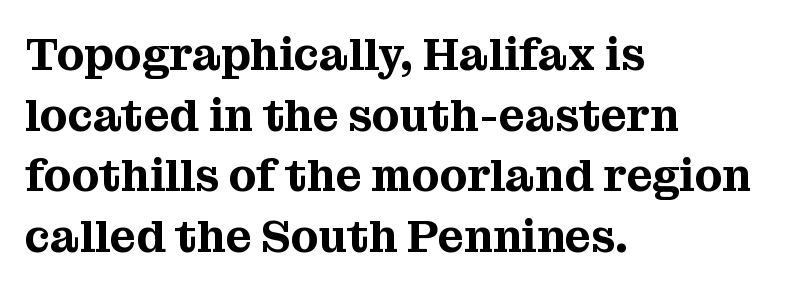
Q: Is the text italic (slanted)? A: No, it is upright.
Q: Is the typeface a serif or a sans-serif typeface? A: Serif.
Q: Is the text underlined? A: No.
Q: How is the paragraph aligned? A: Left-aligned.
Q: Is the spacing between letters normal or unusually wide? A: Normal.
Q: Is the spacing between lines tight, normal or loose? A: Normal.
Q: Width (condensed, normal, or wide)? A: Normal.
Q: Stroke contrast? A: Medium.
Q: x-height? A: Medium.
Q: Monospaced? A: No.
